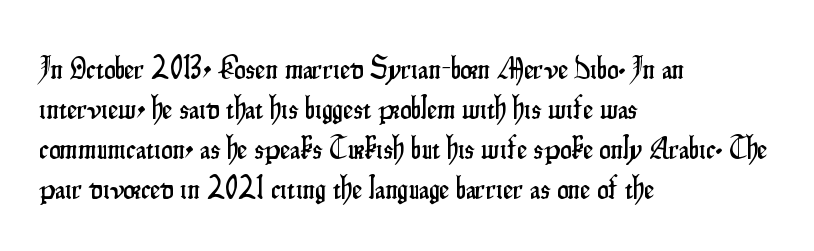
Q: Is the text italic (slanted)? A: No, it is upright.
Q: Is the typeface a serif or a sans-serif typeface? A: Sans-serif.
Q: Is the text underlined? A: No.
Q: How is the paragraph aligned? A: Left-aligned.
Q: Is the spacing between letters normal or unusually wide? A: Normal.
Q: Is the spacing between lines tight, normal or loose? A: Normal.
Q: Width (condensed, normal, or wide)? A: Condensed.
Q: Stroke contrast? A: Low.
Q: x-height? A: Small.
Q: Monospaced? A: No.
